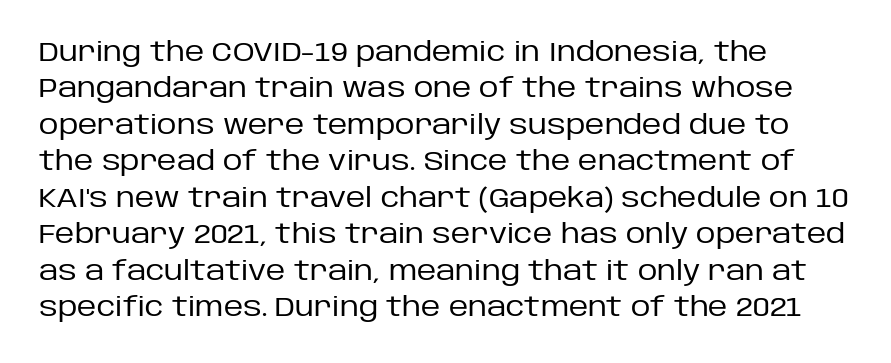
The image shows 27 px text type, upright; set left-aligned, normal line spacing (1.35x), normal letter spacing, not underlined.
